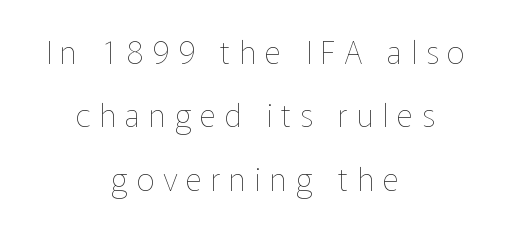
Q: Is the text bold? A: No.
Q: Is the text italic (slanted)? A: No, it is upright.
Q: Is the text underlined? A: No.
Q: How is the paragraph aligned? A: Centered.
Q: Is the spacing between letters normal or unusually wide? A: Unusually wide.
Q: Is the spacing between lines tight, normal or loose? A: Loose.
Q: Width (condensed, normal, or wide)? A: Normal.
Q: Stroke contrast? A: Low.
Q: x-height? A: Medium.
Q: Monospaced? A: No.
